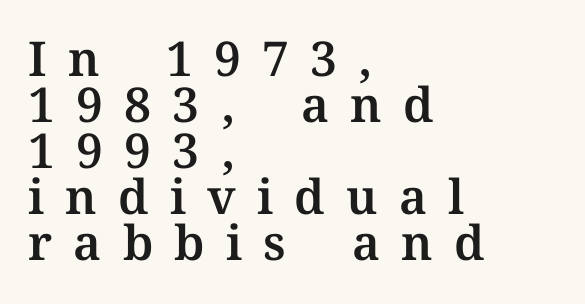
Q: Is the text italic (slanted)? A: No, it is upright.
Q: Is the typeface a serif or a sans-serif typeface? A: Serif.
Q: Is the text underlined? A: No.
Q: How is the paragraph aligned? A: Left-aligned.
Q: Is the spacing between letters normal or unusually wide? A: Unusually wide.
Q: Is the spacing between lines tight, normal or loose? A: Tight.
Q: Width (condensed, normal, or wide)? A: Normal.
Q: Stroke contrast? A: Medium.
Q: x-height? A: Medium.
Q: Monospaced? A: No.
